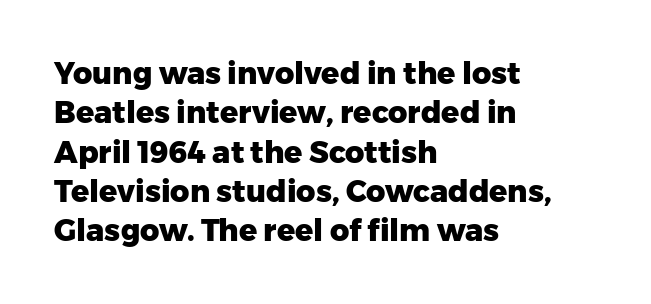
Q: Is the text bold? A: Yes.
Q: Is the text italic (slanted)? A: No, it is upright.
Q: Is the typeface a serif or a sans-serif typeface? A: Sans-serif.
Q: Is the text underlined? A: No.
Q: How is the paragraph aligned? A: Left-aligned.
Q: Is the spacing between letters normal or unusually wide? A: Normal.
Q: Is the spacing between lines tight, normal or loose? A: Normal.
Q: Width (condensed, normal, or wide)? A: Normal.
Q: Stroke contrast? A: Low.
Q: x-height? A: Medium.
Q: Monospaced? A: No.
